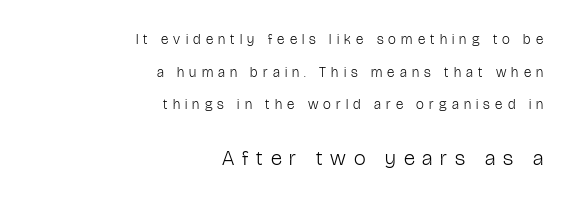
Q: Is the text bold? A: No.
Q: Is the text italic (slanted)? A: No, it is upright.
Q: Is the text underlined? A: No.
Q: How is the paragraph aligned? A: Right-aligned.
Q: Is the spacing between letters normal or unusually wide? A: Unusually wide.
Q: Is the spacing between lines tight, normal or loose? A: Loose.
Q: Which block of text is set in a larger size, the first (top) or the second (bottom)? A: The second (bottom) one.
